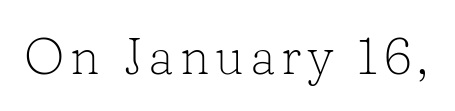
{"serif": "yes", "italic": "no", "bold": "no", "weight": "light", "width": "normal", "stroke_contrast": "low", "x_height": "medium", "monospaced": "no", "underline": "no", "glyph_px": 51}
